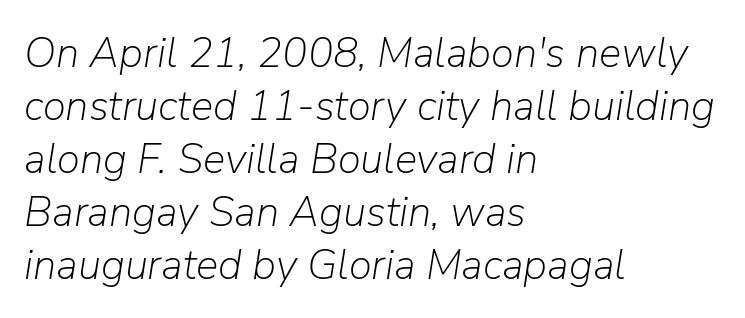
Q: Is the text bold? A: No.
Q: Is the text italic (slanted)? A: Yes, it leans right by about 9 degrees.
Q: Is the text underlined? A: No.
Q: How is the paragraph aligned? A: Left-aligned.
Q: Is the spacing between letters normal or unusually wide? A: Normal.
Q: Is the spacing between lines tight, normal or loose? A: Normal.
Q: Width (condensed, normal, or wide)? A: Normal.
Q: Stroke contrast? A: Low.
Q: x-height? A: Medium.
Q: Monospaced? A: No.
